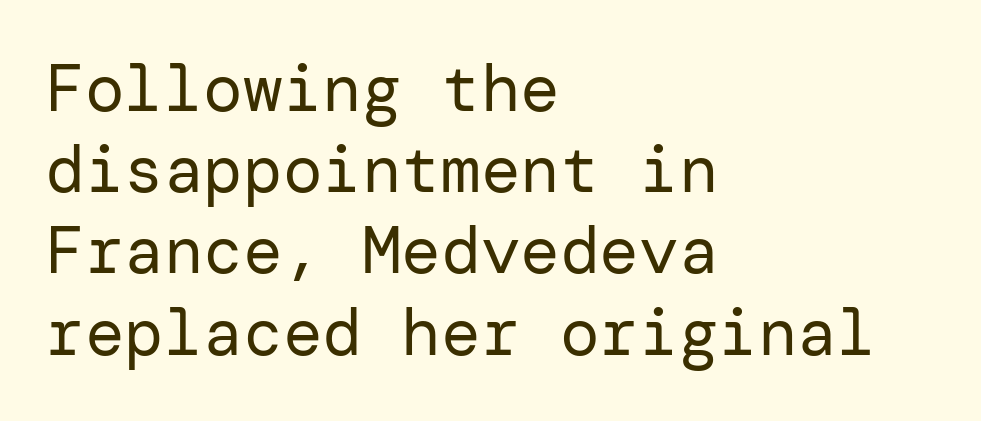
{"serif": "no", "italic": "no", "bold": "no", "weight": "regular", "width": "normal", "stroke_contrast": "low", "x_height": "medium", "underline": "no", "align": "left", "line_spacing_ratio": 1.23, "letter_spacing": "normal", "letter_spacing_em": 0.0, "glyph_px": 66}
